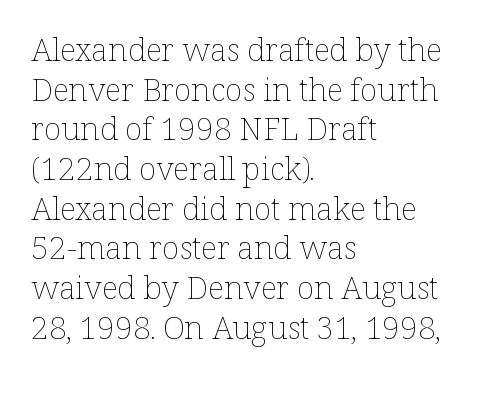
Q: Is the text bold? A: No.
Q: Is the text italic (slanted)? A: No, it is upright.
Q: Is the text underlined? A: No.
Q: How is the paragraph aligned? A: Left-aligned.
Q: Is the spacing between letters normal or unusually wide? A: Normal.
Q: Width (condensed, normal, or wide)? A: Normal.
Q: Stroke contrast? A: Low.
Q: x-height? A: Medium.
Q: Monospaced? A: No.
